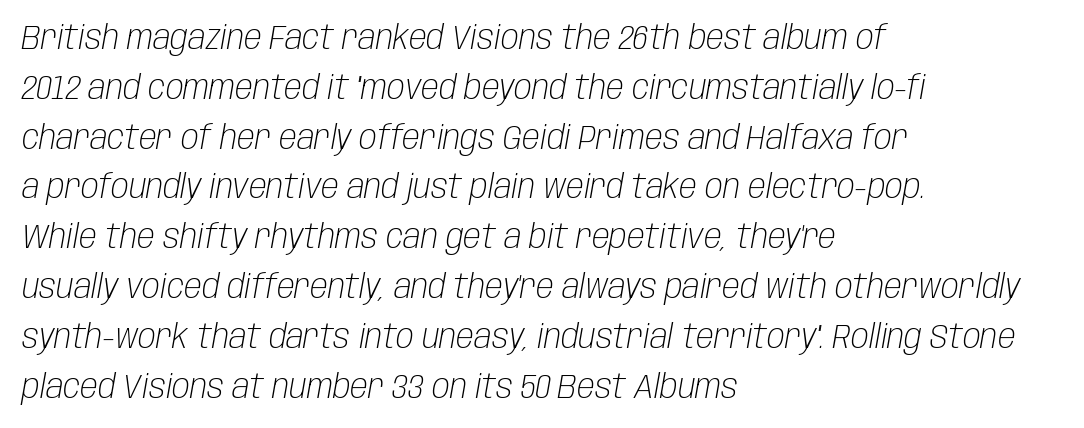
{"italic": "yes", "lean": "right", "slant_degrees": 10, "bold": "no", "weight": "light", "width": "condensed", "stroke_contrast": "low", "x_height": "large", "monospaced": "no", "underline": "no", "align": "left", "line_spacing": "normal", "line_spacing_ratio": 1.51, "letter_spacing": "normal", "letter_spacing_em": 0.0, "glyph_px": 33}
